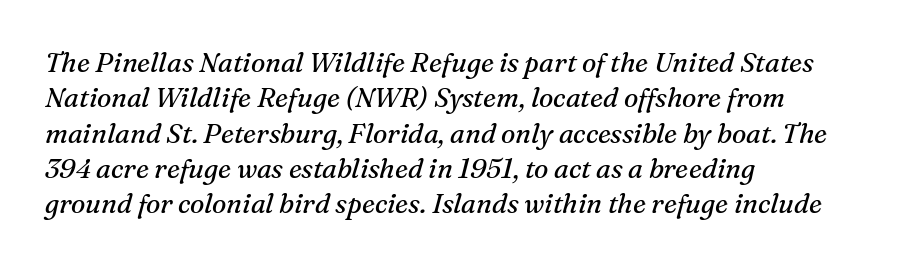
Quick note: interline space is typical. Is this a heavy cut? Hardly; it is regular or lighter. Every character sits at an angle, as italics do. Underlining? Definitely not there. There is no visible air inserted between adjacent glyphs.
